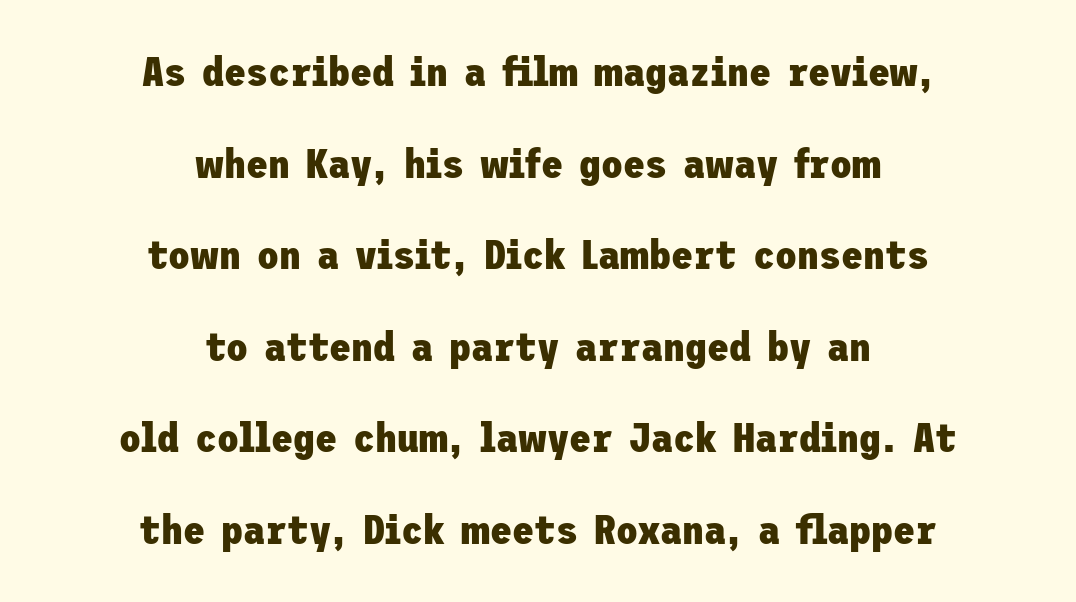
The image shows 40 px heavy sans-serif type, upright; set centered, loose line spacing (2.29x), normal letter spacing, not underlined; low stroke contrast and a medium x-height.
